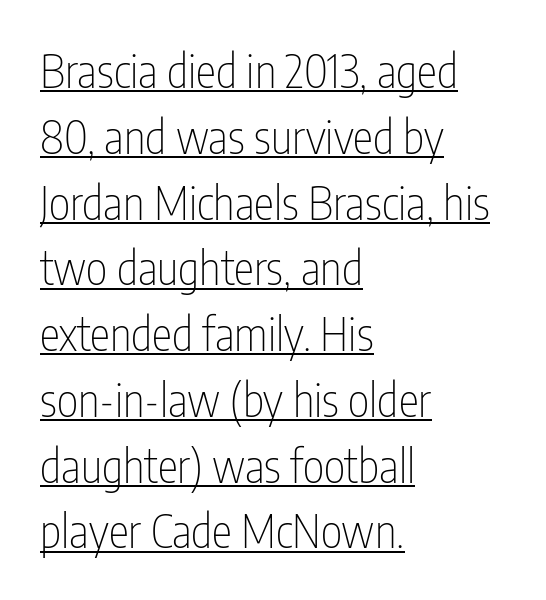
The image shows 46 px thin, condensed sans-serif type, upright; set left-aligned, normal line spacing (1.43x), normal letter spacing, underlined; low stroke contrast and a medium x-height.
